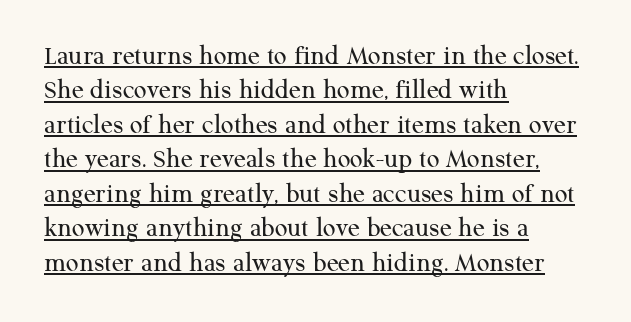
The image shows 28 px regular-weight serif type, upright; set left-aligned, line spacing 1.23x, normal letter spacing, underlined; medium stroke contrast and a medium x-height.
